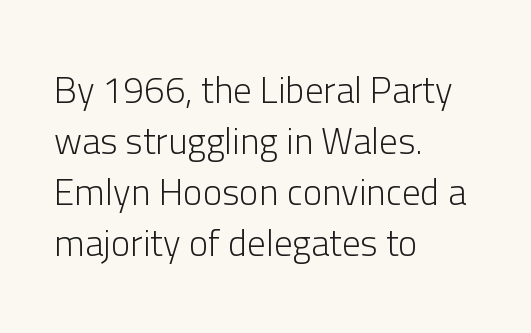
Posture: straight, roman, zero tilt. The face looks like a standard text weight, possibly lighter. Do the characters align in a grid? No, the font is proportional. Just letters on the line, the space beneath them empty. This sample keeps an unexceptional amount of space between lines.
